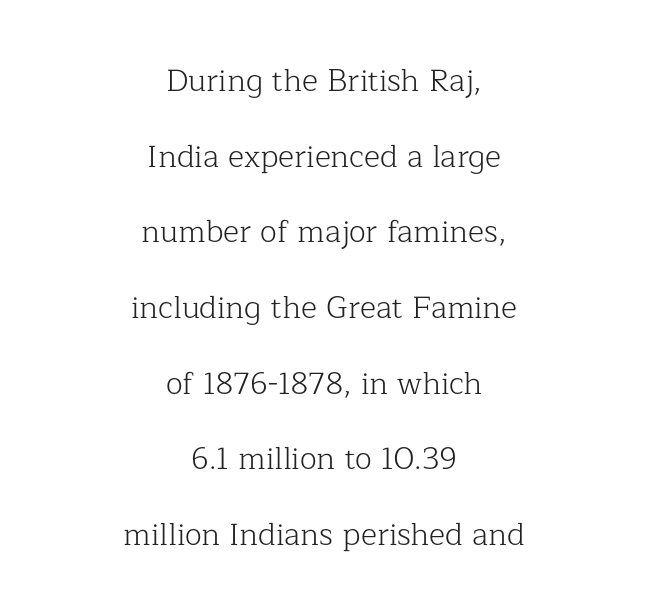
Q: Is the text bold? A: No.
Q: Is the text italic (slanted)? A: No, it is upright.
Q: Is the typeface a serif or a sans-serif typeface? A: Serif.
Q: Is the text underlined? A: No.
Q: How is the paragraph aligned? A: Centered.
Q: Is the spacing between letters normal or unusually wide? A: Normal.
Q: Is the spacing between lines tight, normal or loose? A: Loose.
Q: Width (condensed, normal, or wide)? A: Normal.
Q: Stroke contrast? A: Low.
Q: x-height? A: Medium.
Q: Monospaced? A: No.
